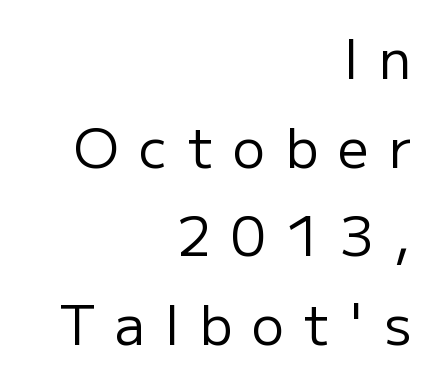
Q: Is the text bold? A: No.
Q: Is the text italic (slanted)? A: No, it is upright.
Q: Is the typeface a serif or a sans-serif typeface? A: Sans-serif.
Q: Is the text underlined? A: No.
Q: How is the paragraph aligned? A: Right-aligned.
Q: Is the spacing between letters normal or unusually wide? A: Unusually wide.
Q: Is the spacing between lines tight, normal or loose? A: Normal.
Q: Width (condensed, normal, or wide)? A: Normal.
Q: Stroke contrast? A: Low.
Q: x-height? A: Medium.
Q: Monospaced? A: No.
